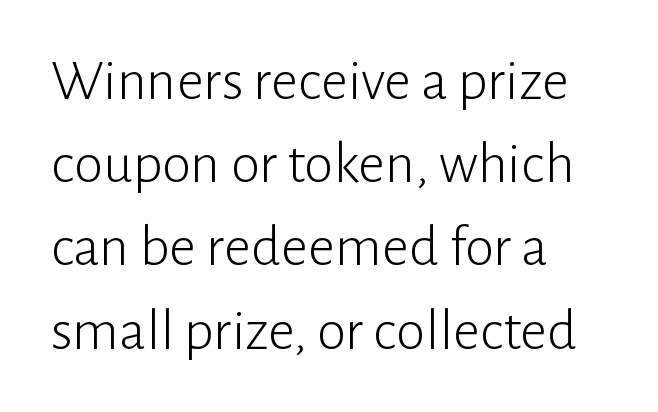
Q: Is the text bold? A: No.
Q: Is the text italic (slanted)? A: No, it is upright.
Q: Is the typeface a serif or a sans-serif typeface? A: Sans-serif.
Q: Is the text underlined? A: No.
Q: How is the paragraph aligned? A: Left-aligned.
Q: Is the spacing between letters normal or unusually wide? A: Normal.
Q: Is the spacing between lines tight, normal or loose? A: Normal.
Q: Width (condensed, normal, or wide)? A: Normal.
Q: Stroke contrast? A: Low.
Q: x-height? A: Medium.
Q: Monospaced? A: No.
